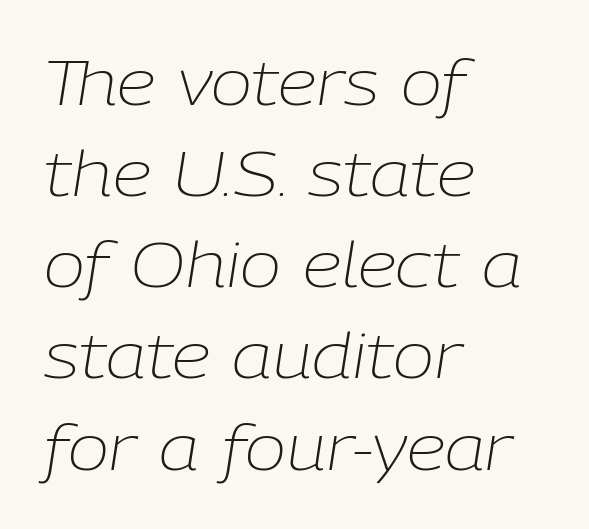
Q: Is the text bold? A: No.
Q: Is the text italic (slanted)? A: Yes, it leans right by about 9 degrees.
Q: Is the text underlined? A: No.
Q: How is the paragraph aligned? A: Left-aligned.
Q: Is the spacing between letters normal or unusually wide? A: Normal.
Q: Is the spacing between lines tight, normal or loose? A: Normal.
Q: Width (condensed, normal, or wide)? A: Normal.
Q: Stroke contrast? A: Low.
Q: x-height? A: Medium.
Q: Monospaced? A: No.
